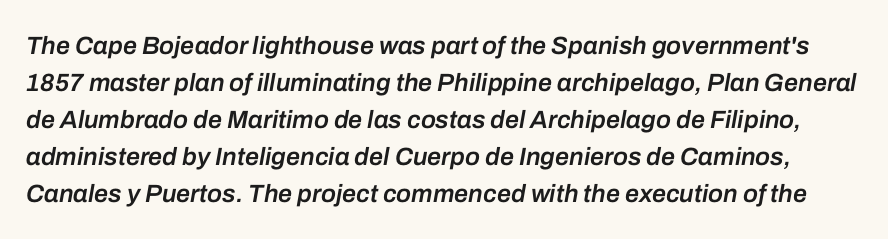
The image shows 25 px text type, italic (leaning right); set normal line spacing (1.48x), normal letter spacing, not underlined.
